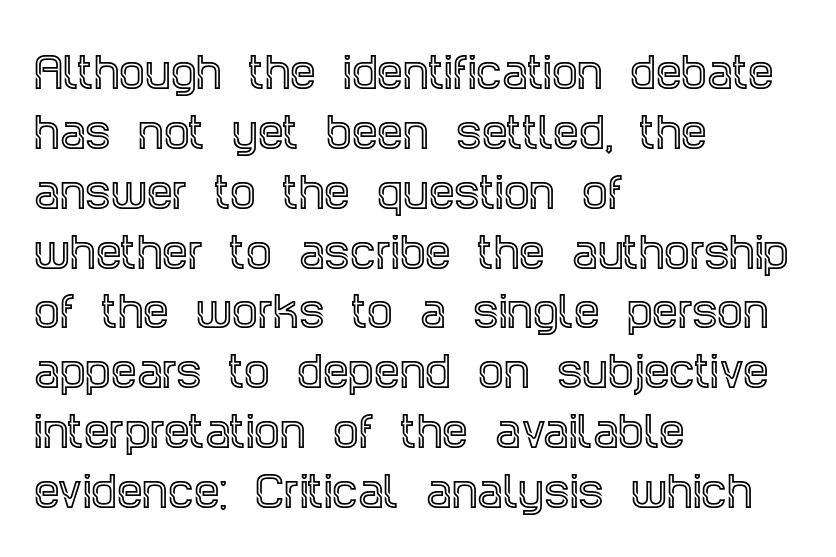
Think of a printed novel: that variable character pitch is what you see here. The block of text has a typical density, with ordinary space between rows. Just letters on the line, the space beneath them empty. A typesetter would call this zero additional tracking. This rendering uses left alignment, leaving the right contour irregular. Unlike a clean sans, this face finishes its strokes with serifs.
